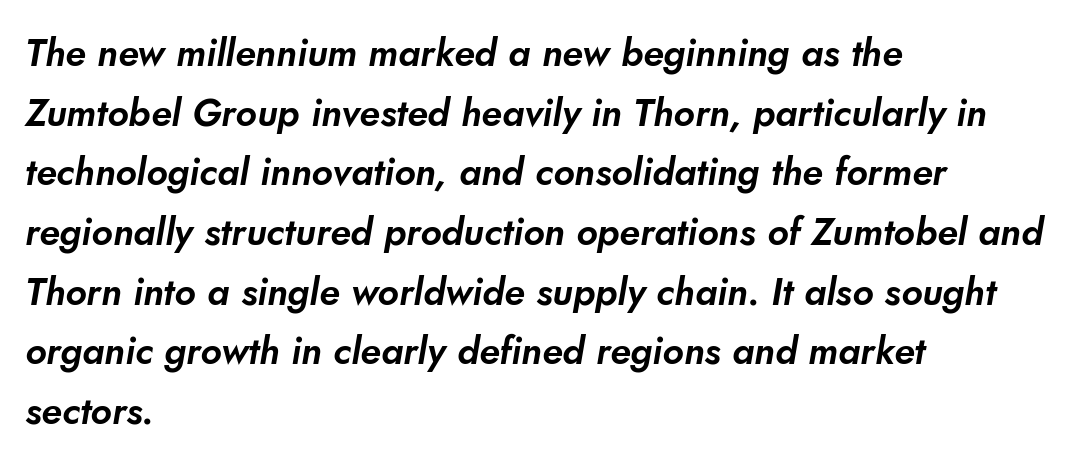
Q: Is the typeface a serif or a sans-serif typeface? A: Sans-serif.
Q: Is the text underlined? A: No.
Q: How is the paragraph aligned? A: Left-aligned.
Q: Is the spacing between letters normal or unusually wide? A: Normal.
Q: Is the spacing between lines tight, normal or loose? A: Normal.
Q: Width (condensed, normal, or wide)? A: Normal.
Q: Stroke contrast? A: Low.
Q: x-height? A: Small.
Q: Monospaced? A: No.
